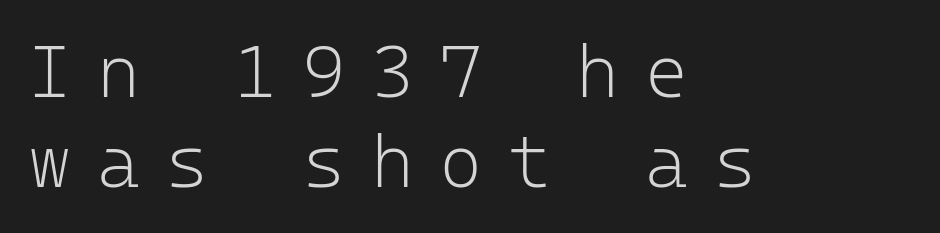
The image shows 74 px light sans-serif type, upright, monospaced; set left-aligned, line spacing 1.21x, unusually wide letter spacing (+0.34 em), not underlined; low stroke contrast and a medium x-height.
